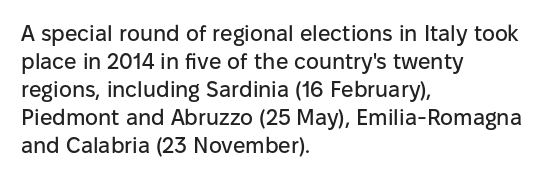
In terms of leading, this rendering sits right in the middle. Do the letters lean? They stand straight. These lines stack with their left ends in a neat column. The zone under the glyphs is completely vacant. The letters sit at their default tracking, neither squeezed nor spread.
